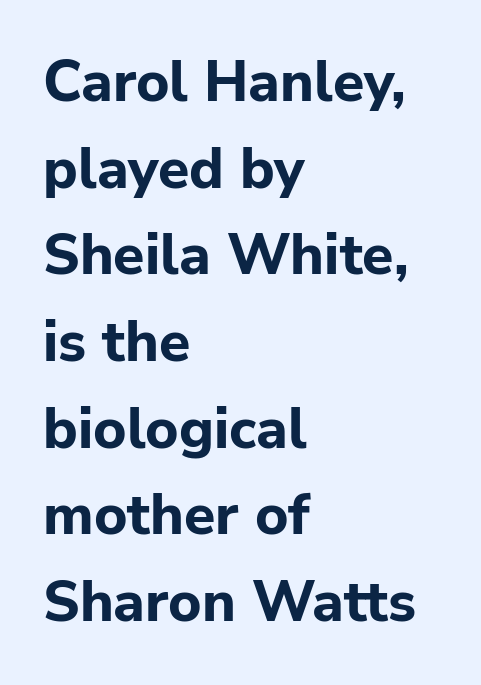
Q: Is the text bold? A: Yes.
Q: Is the text italic (slanted)? A: No, it is upright.
Q: Is the typeface a serif or a sans-serif typeface? A: Sans-serif.
Q: Is the text underlined? A: No.
Q: How is the paragraph aligned? A: Left-aligned.
Q: Is the spacing between letters normal or unusually wide? A: Normal.
Q: Is the spacing between lines tight, normal or loose? A: Normal.
Q: Width (condensed, normal, or wide)? A: Normal.
Q: Stroke contrast? A: Low.
Q: x-height? A: Medium.
Q: Monospaced? A: No.
